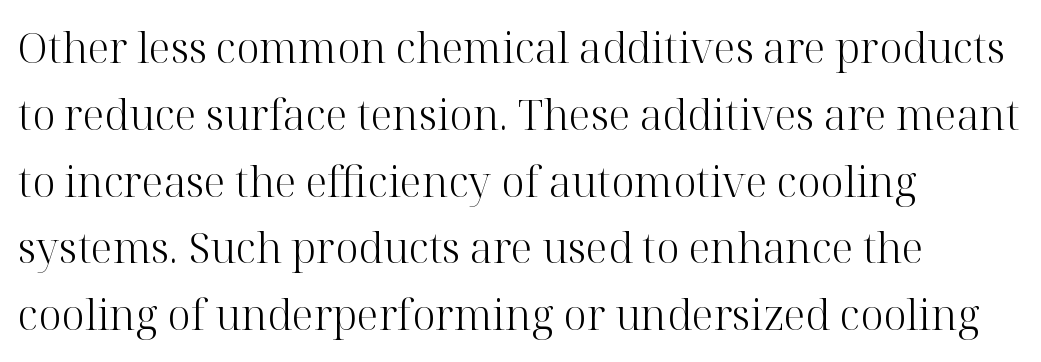
You could call the tracking neutral — neither tight nor loose. Font category for this specimen: serif. The face used here is proportionally spaced, like ordinary book or web type. The typesetting does not lean heavy: it is not bold. The type sits square on the baseline with zero lean. This sample keeps an unexceptional amount of space between lines.
